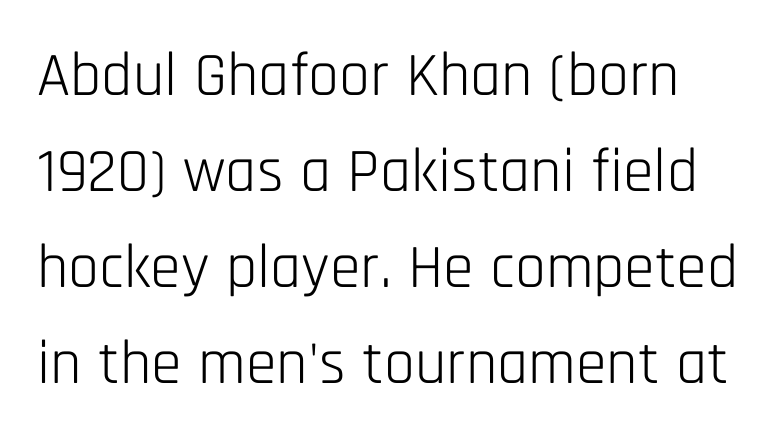
Q: Is the text bold? A: No.
Q: Is the text italic (slanted)? A: No, it is upright.
Q: Is the typeface a serif or a sans-serif typeface? A: Sans-serif.
Q: Is the text underlined? A: No.
Q: Is the spacing between letters normal or unusually wide? A: Normal.
Q: Is the spacing between lines tight, normal or loose? A: Normal.
Q: Width (condensed, normal, or wide)? A: Condensed.
Q: Stroke contrast? A: Low.
Q: x-height? A: Large.
Q: Monospaced? A: No.
